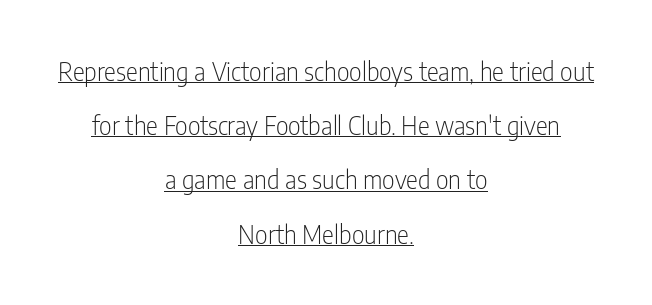
Q: Is the text bold? A: No.
Q: Is the text italic (slanted)? A: No, it is upright.
Q: Is the text underlined? A: Yes.
Q: How is the paragraph aligned? A: Centered.
Q: Is the spacing between letters normal or unusually wide? A: Normal.
Q: Is the spacing between lines tight, normal or loose? A: Loose.
